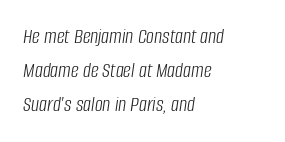
The image shows 22 px text type, italic (leaning right); set left-aligned, normal line spacing (1.55x), normal letter spacing, not underlined.
